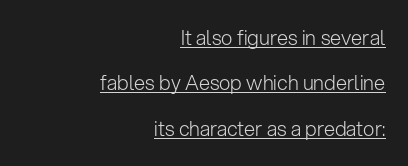
The image shows 20 px text type, upright; set right-aligned, loose line spacing (2.27x), normal letter spacing, underlined.
